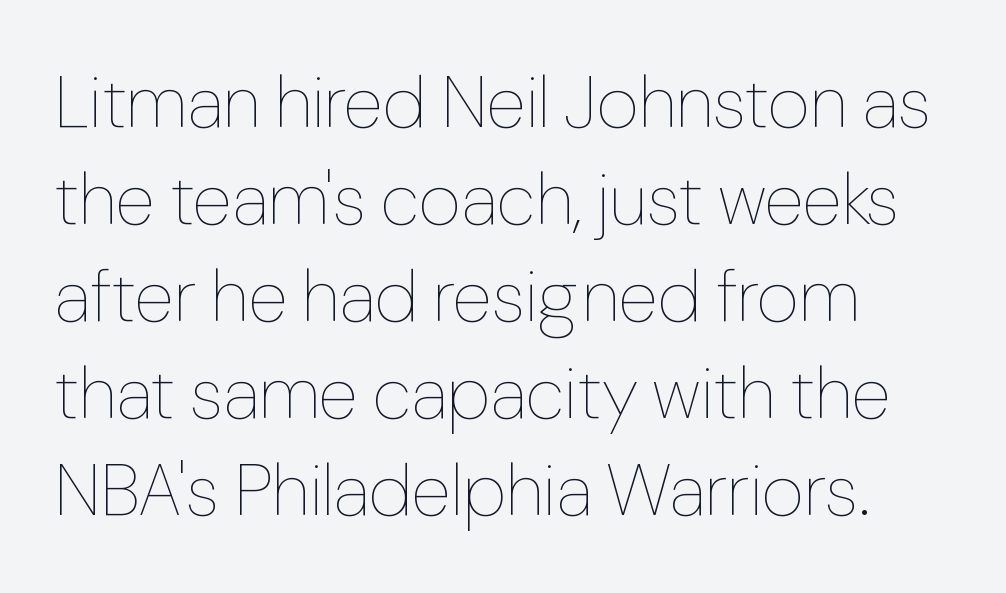
The image shows 73 px thin type, upright; set left-aligned, normal line spacing (1.33x), normal letter spacing, not underlined; low stroke contrast and a medium x-height.
